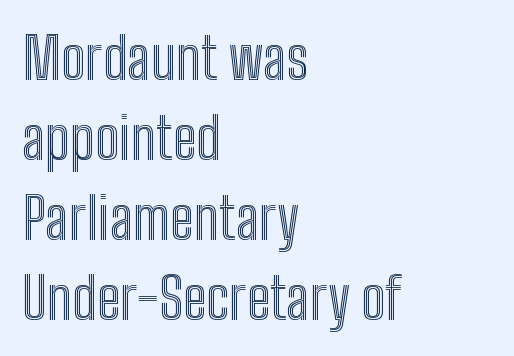
Q: Is the text italic (slanted)? A: No, it is upright.
Q: Is the text underlined? A: No.
Q: How is the paragraph aligned? A: Left-aligned.
Q: Is the spacing between letters normal or unusually wide? A: Normal.
Q: Is the spacing between lines tight, normal or loose? A: Normal.
Q: Width (condensed, normal, or wide)? A: Condensed.
Q: x-height? A: Medium.
Q: Monospaced? A: No.
